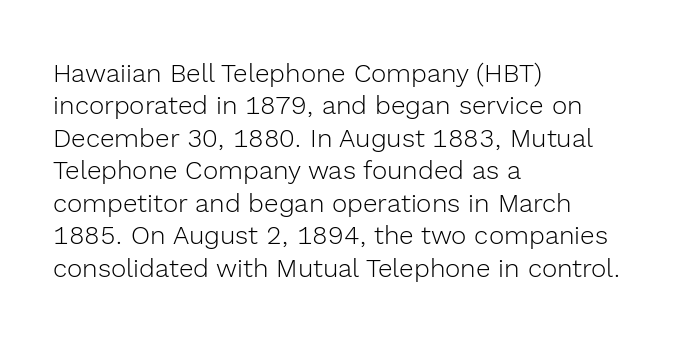
{"italic": "no", "bold": "no", "underline": "no", "align": "left", "line_spacing": "normal", "line_spacing_ratio": 1.25, "letter_spacing": "normal", "letter_spacing_em": 0.0, "glyph_px": 26}
